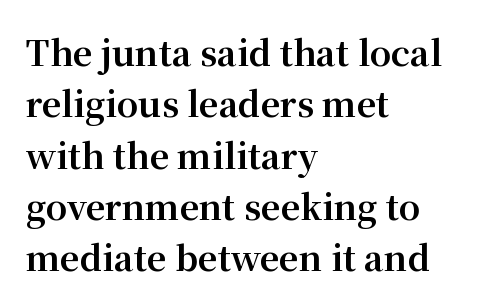
Q: Is the text bold? A: Yes.
Q: Is the text italic (slanted)? A: No, it is upright.
Q: Is the typeface a serif or a sans-serif typeface? A: Serif.
Q: Is the text underlined? A: No.
Q: How is the paragraph aligned? A: Left-aligned.
Q: Is the spacing between letters normal or unusually wide? A: Normal.
Q: Is the spacing between lines tight, normal or loose? A: Normal.
Q: Width (condensed, normal, or wide)? A: Normal.
Q: Stroke contrast? A: Medium.
Q: x-height? A: Medium.
Q: Monospaced? A: No.
